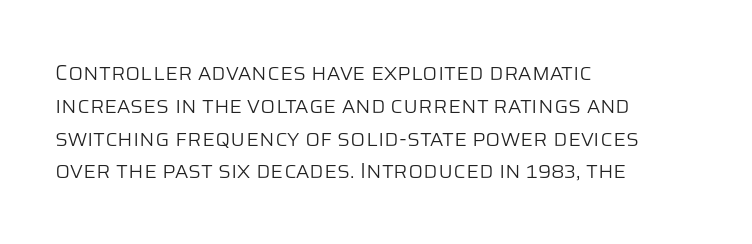
Q: Is the text bold? A: No.
Q: Is the text italic (slanted)? A: No, it is upright.
Q: Is the text underlined? A: No.
Q: How is the paragraph aligned? A: Left-aligned.
Q: Is the spacing between letters normal or unusually wide? A: Normal.
Q: Is the spacing between lines tight, normal or loose? A: Normal.
